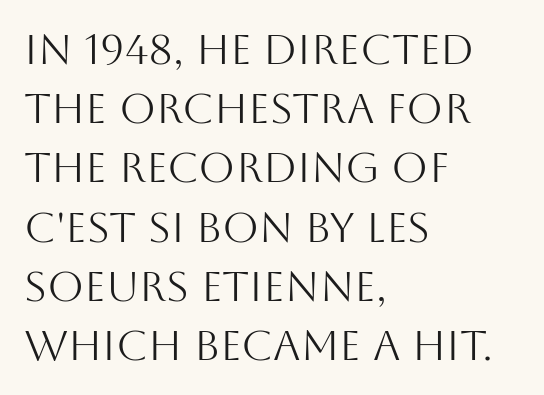
The image shows 42 px light sans-serif type, upright; set left-aligned, normal line spacing (1.41x), normal letter spacing, not underlined; medium stroke contrast and a large x-height.
